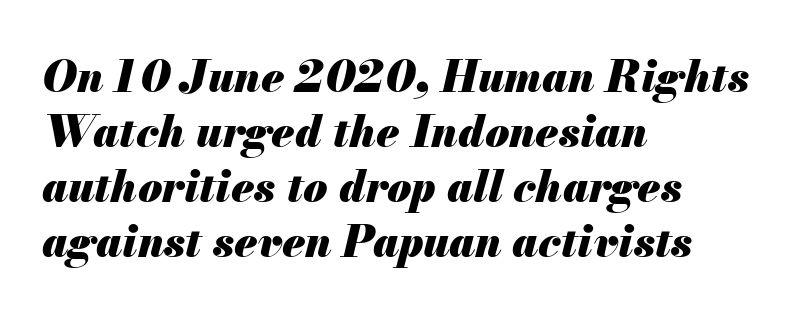
{"italic": "yes", "lean": "right", "slant_degrees": 13, "bold": "yes", "weight": "heavy", "width": "normal", "stroke_contrast": "medium", "x_height": "small", "monospaced": "no", "underline": "no", "align": "left", "line_spacing": "normal", "line_spacing_ratio": 1.25, "letter_spacing": "normal", "letter_spacing_em": 0.0, "glyph_px": 44}
